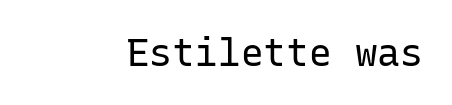
The rendering uses typewriter-style spacing with identical character cells. Stems here are at most as thick as an everyday book face. Classification — sans serif. Just letters on the line, the space beneath them empty. Style check: upright.
